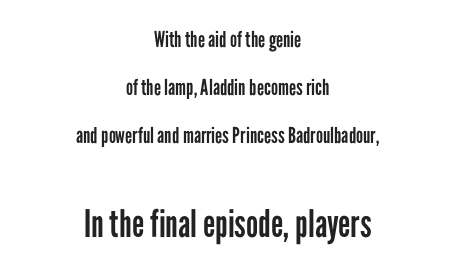
Bigger letters appear in the bottom chunk; the top chunk is reduced. You could not count columns in this text — the font is proportionally spaced. One-word summary of the alignment: center. Tall strokes in this sample are plumb rather than angled. Letters rest on an invisible, unmarked baseline.
